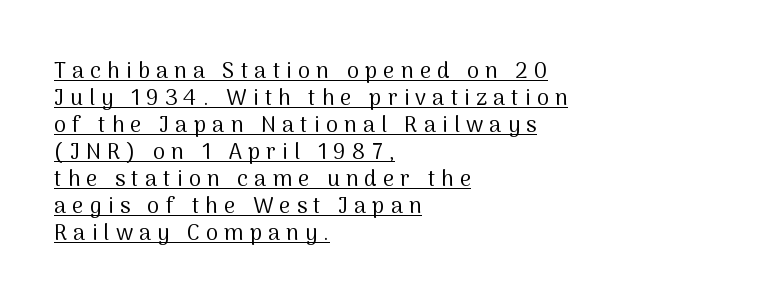
Q: Is the text bold? A: No.
Q: Is the text italic (slanted)? A: No, it is upright.
Q: Is the text underlined? A: Yes.
Q: How is the paragraph aligned? A: Left-aligned.
Q: Is the spacing between letters normal or unusually wide? A: Unusually wide.
